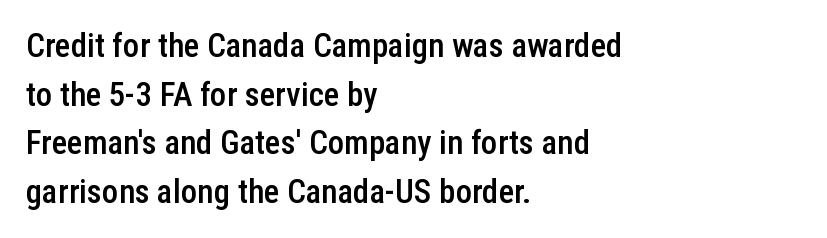
Q: Is the text bold? A: Semi-bold.
Q: Is the text italic (slanted)? A: No, it is upright.
Q: Is the typeface a serif or a sans-serif typeface? A: Sans-serif.
Q: Is the text underlined? A: No.
Q: How is the paragraph aligned? A: Left-aligned.
Q: Is the spacing between letters normal or unusually wide? A: Normal.
Q: Is the spacing between lines tight, normal or loose? A: Normal.
Q: Width (condensed, normal, or wide)? A: Condensed.
Q: Stroke contrast? A: Low.
Q: x-height? A: Medium.
Q: Monospaced? A: No.
